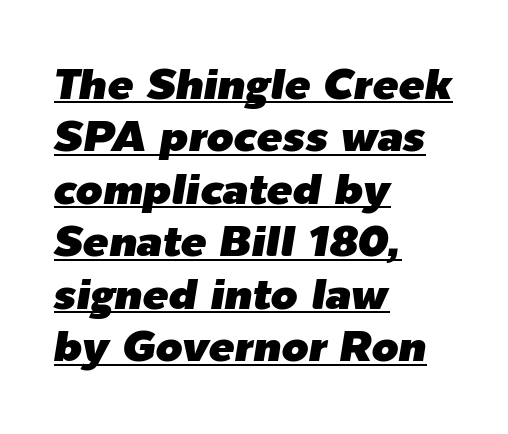
Q: Is the text italic (slanted)? A: Yes, it leans right by about 9 degrees.
Q: Is the text underlined? A: Yes.
Q: How is the paragraph aligned? A: Left-aligned.
Q: Is the spacing between letters normal or unusually wide? A: Normal.
Q: Width (condensed, normal, or wide)? A: Normal.
Q: Stroke contrast? A: Low.
Q: x-height? A: Medium.
Q: Monospaced? A: No.
